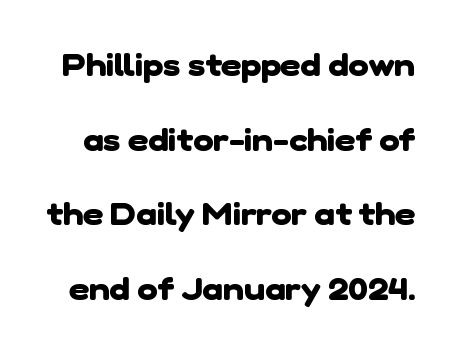
Q: Is the text bold? A: Yes.
Q: Is the typeface a serif or a sans-serif typeface? A: Sans-serif.
Q: Is the text underlined? A: No.
Q: Is the spacing between letters normal or unusually wide? A: Normal.
Q: Is the spacing between lines tight, normal or loose? A: Loose.
Q: Width (condensed, normal, or wide)? A: Normal.
Q: Stroke contrast? A: Low.
Q: x-height? A: Medium.
Q: Monospaced? A: No.
